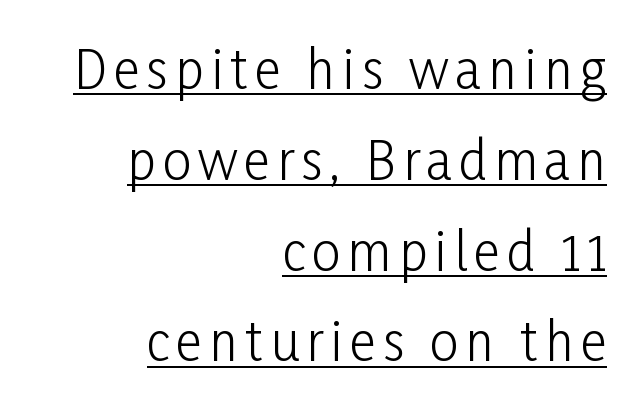
The image shows 51 px light, condensed sans-serif type, upright; set right-aligned, line spacing 1.78x, underlined; low stroke contrast and a medium x-height.
